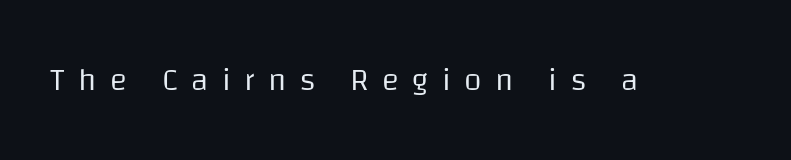
{"serif": "no", "italic": "no", "bold": "no", "weight": "regular", "width": "normal", "stroke_contrast": "low", "x_height": "large", "monospaced": "no", "underline": "no", "letter_spacing": "wide", "letter_spacing_em": 0.42, "glyph_px": 32}
